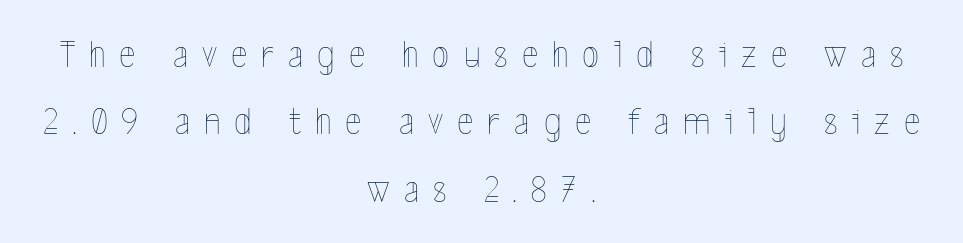
{"italic": "no", "bold": "no", "weight": "thin", "width": "condensed", "x_height": "medium", "monospaced": "no", "underline": "no", "align": "center", "line_spacing_ratio": 1.73, "letter_spacing": "wide", "letter_spacing_em": 0.36, "glyph_px": 39}
